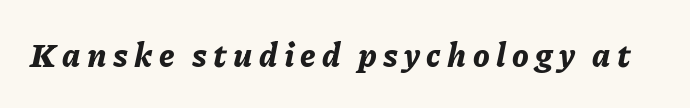
Q: Is the text bold? A: Yes.
Q: Is the text italic (slanted)? A: Yes, it leans right by about 11 degrees.
Q: Is the text underlined? A: No.
Q: Width (condensed, normal, or wide)? A: Normal.
Q: Stroke contrast? A: Low.
Q: x-height? A: Medium.
Q: Monospaced? A: No.
